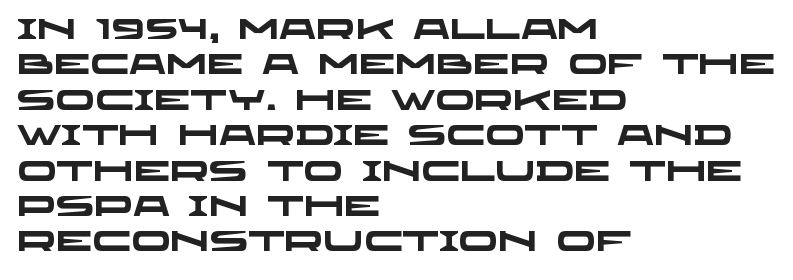
This rendering features lettering with no underline. Inter-character spacing is left at the font's built-in metrics. The rendering shows plain stroke endings on the letterforms — a sans-serif design. The typesetter chose a ragged-right arrangement here.
